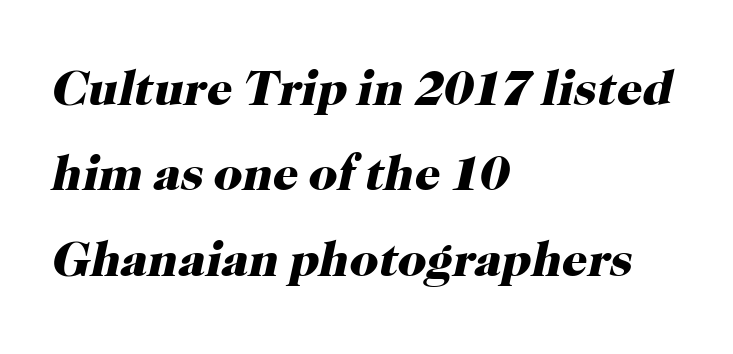
Nobody touched the tracking dial on this one. Style check: oblique. The zone under the glyphs is completely vacant. Does the type have serifs? Yes, each stem ends in a small foot. The face used here has the dense, thick strokes of a bold. A student would call this left alignment; a typographer would say flush left, rag right.
